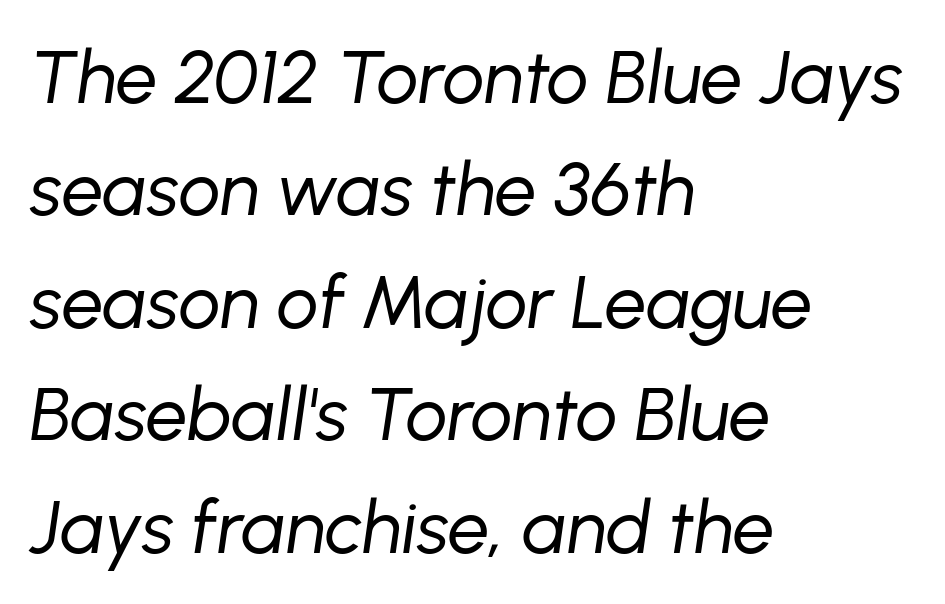
{"italic": "yes", "lean": "right", "slant_degrees": 8, "bold": "no", "weight": "regular", "width": "normal", "stroke_contrast": "low", "x_height": "medium", "monospaced": "no", "underline": "no", "align": "left", "line_spacing": "normal", "line_spacing_ratio": 1.52, "letter_spacing": "normal", "letter_spacing_em": 0.0, "glyph_px": 74}
